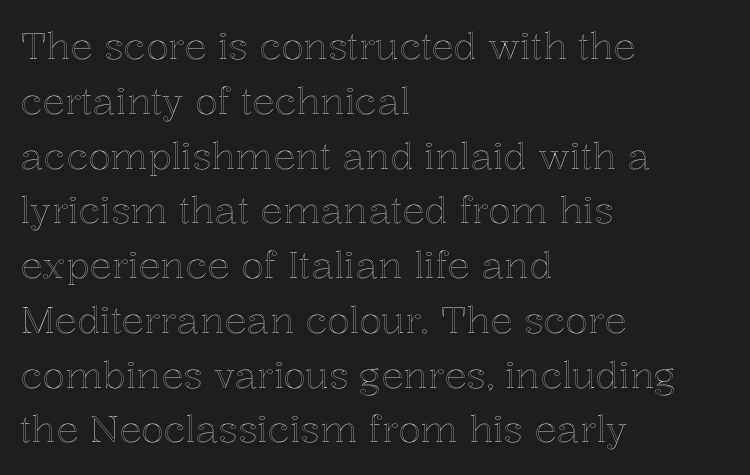
Has an underline been added? It has not. The lettering holds an erect, upright posture throughout. Words appear dense and cohesive because spacing is normal. Left-aligned paragraph, ragged on the right. Looks like regular typesetting: each glyph gets only the width it needs.
